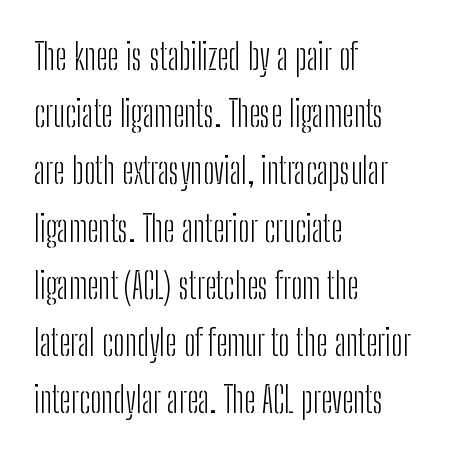
{"serif": "no", "italic": "no", "bold": "no", "weight": "light", "width": "condensed", "stroke_contrast": "low", "x_height": "medium", "monospaced": "no", "underline": "no", "align": "left", "line_spacing": "normal", "line_spacing_ratio": 1.59, "letter_spacing": "normal", "letter_spacing_em": 0.0, "glyph_px": 36}
